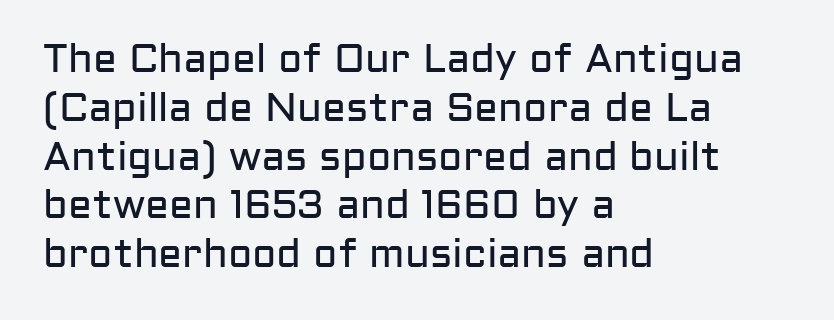
These lines are set flush left with a ragged right edge. Here the designer chose a conventional face with non-uniform glyph widths. Note: no serifs on the glyphs. The typography opts for an upright posture over an oblique one. The typeface has the unassuming heft of standard copy or less. The zone under the glyphs is completely vacant.
